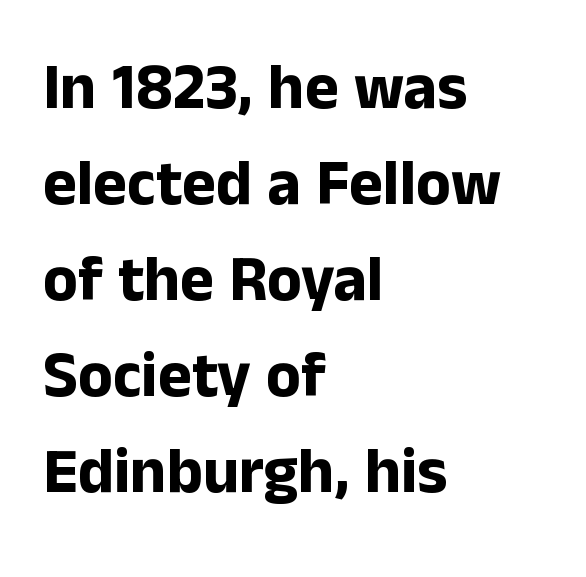
Students, this is bold: see how much ink each stroke carries. The typesetter chose a ragged-right arrangement here. The type is set solid horizontally, with unmodified tracking. No word sits above an underline. Rendered with straight, roman letterforms.
